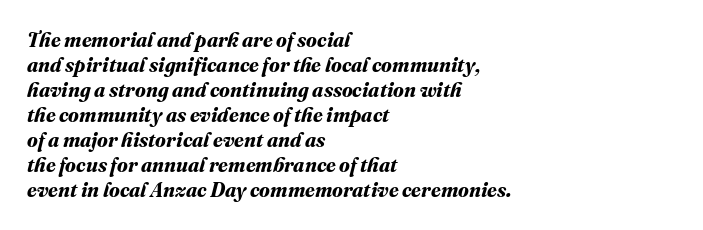
The image shows 20 px bold type; set left-aligned, normal line spacing (1.25x), normal letter spacing, not underlined.
